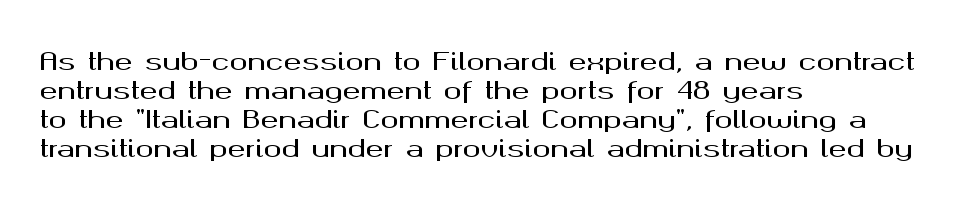
The area under the type is left untouched. Is the block centered? No — it sits flush against the left margin. Default kerning and tracking; the words read as compact shapes. Is there any slant? The stems are plumb.
